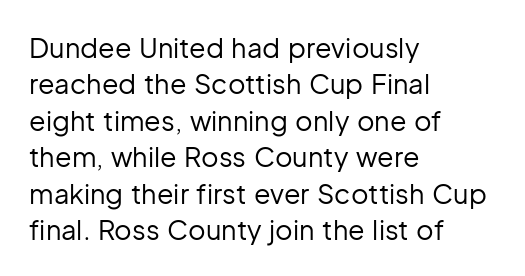
Q: Is the text bold? A: No.
Q: Is the text italic (slanted)? A: No, it is upright.
Q: Is the text underlined? A: No.
Q: How is the paragraph aligned? A: Left-aligned.
Q: Is the spacing between letters normal or unusually wide? A: Normal.
Q: Is the spacing between lines tight, normal or loose? A: Normal.
